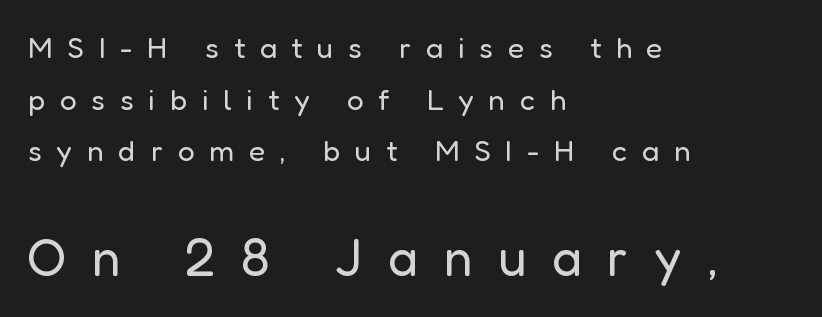
The image shows 52 px regular-weight sans-serif type, upright; set left-aligned, line spacing 1.72x, unusually wide letter spacing (+0.49 em), not underlined; the second (bottom) block is 1.73x larger; low stroke contrast and a medium x-height.
